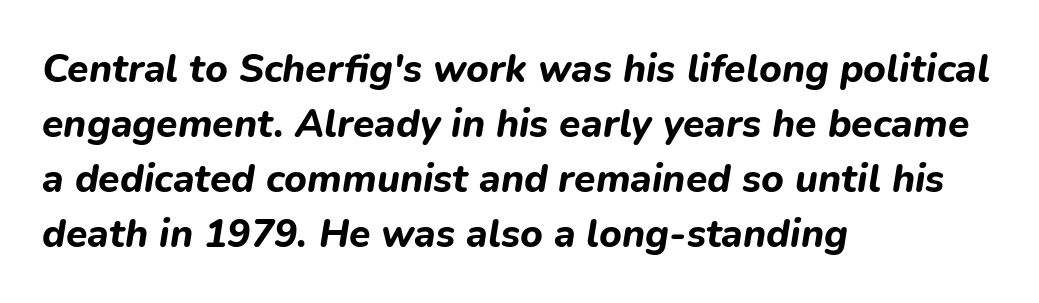
The image shows 39 px bold type, italic (leaning right); set left-aligned, normal line spacing (1.41x), normal letter spacing, not underlined; low stroke contrast and a medium x-height.
